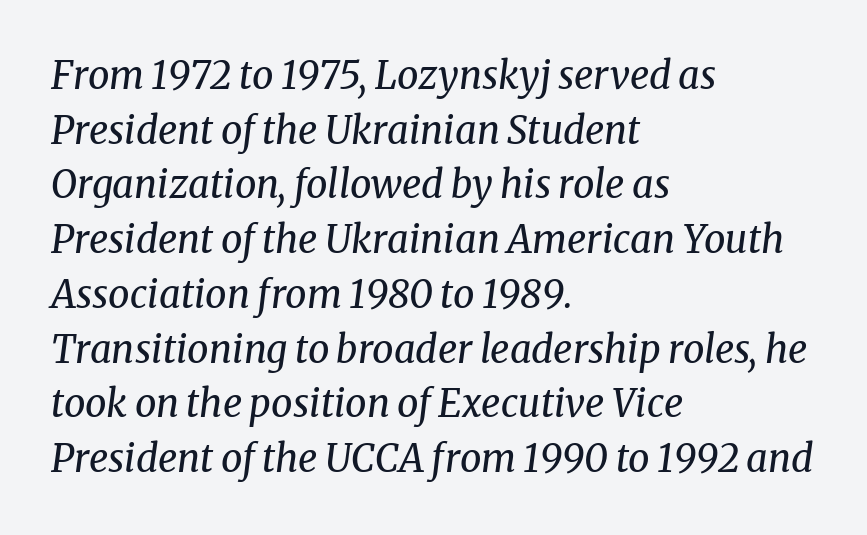
Q: Is the text bold? A: No.
Q: Is the text italic (slanted)? A: Yes, it leans right by about 8 degrees.
Q: Is the typeface a serif or a sans-serif typeface? A: Serif.
Q: Is the text underlined? A: No.
Q: How is the paragraph aligned? A: Left-aligned.
Q: Is the spacing between letters normal or unusually wide? A: Normal.
Q: Is the spacing between lines tight, normal or loose? A: Normal.
Q: Width (condensed, normal, or wide)? A: Normal.
Q: Stroke contrast? A: Medium.
Q: x-height? A: Medium.
Q: Monospaced? A: No.
